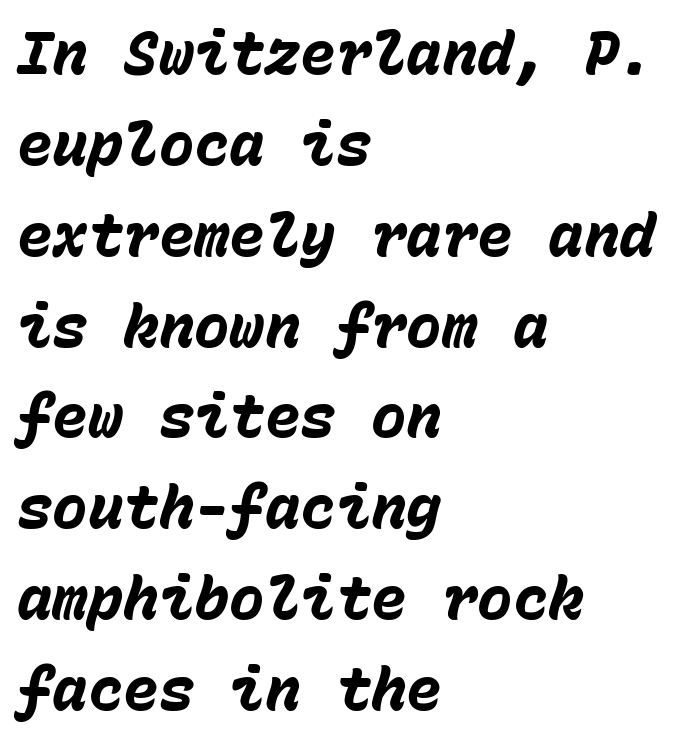
{"italic": "yes", "lean": "right", "slant_degrees": 15, "bold": "yes", "weight": "heavy", "width": "normal", "stroke_contrast": "low", "x_height": "medium", "monospaced": "yes", "underline": "no", "align": "left", "line_spacing": "normal", "line_spacing_ratio": 1.54, "letter_spacing": "normal", "letter_spacing_em": 0.0, "glyph_px": 59}
